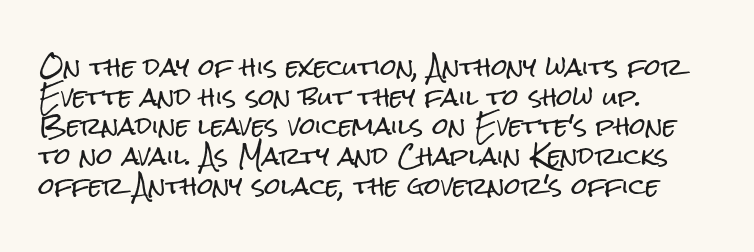
The image shows 23 px text type, upright; set left-aligned, normal line spacing (1.29x), normal letter spacing, not underlined.
